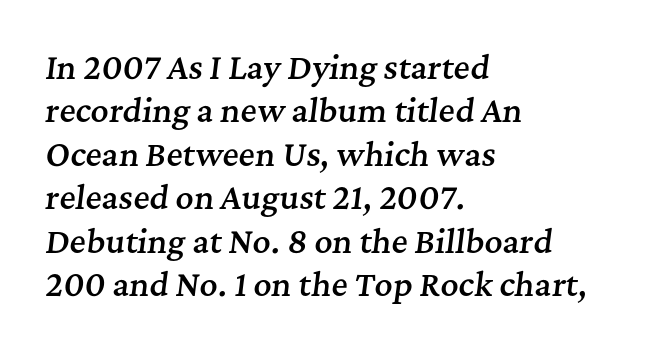
The image shows 31 px semibold serif type, italic (leaning right); set left-aligned, normal line spacing (1.4x), normal letter spacing, not underlined; medium stroke contrast and a medium x-height.
